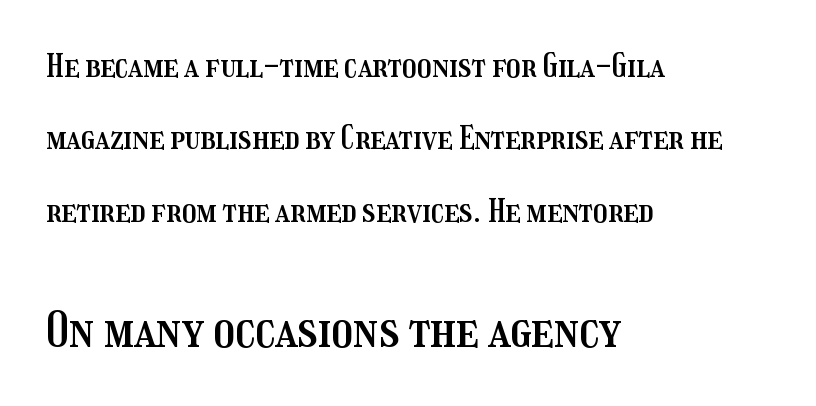
Q: Is the text italic (slanted)? A: No, it is upright.
Q: Is the text underlined? A: No.
Q: How is the paragraph aligned? A: Left-aligned.
Q: Is the spacing between letters normal or unusually wide? A: Normal.
Q: Is the spacing between lines tight, normal or loose? A: Loose.
Q: Which block of text is set in a larger size, the first (top) or the second (bottom)? A: The second (bottom) one.
Q: Width (condensed, normal, or wide)? A: Condensed.
Q: Stroke contrast? A: Medium.
Q: x-height? A: Medium.
Q: Monospaced? A: No.
